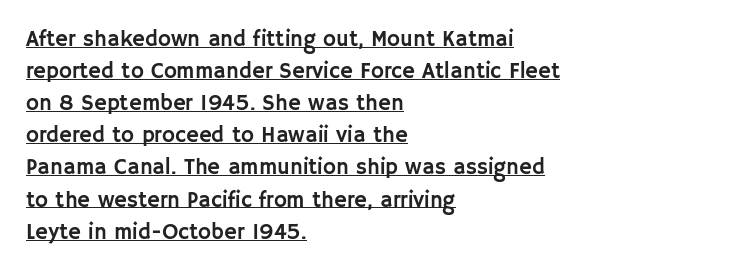
The image shows 22 px text type, upright; set left-aligned, normal line spacing (1.46x), normal letter spacing, underlined.
